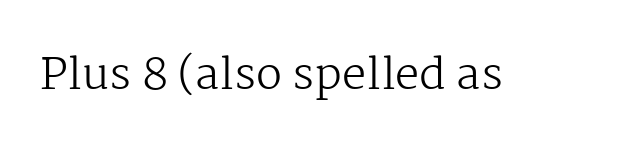
Vertical strokes here are truly vertical. The string is rendered with underlining switched off. Do the characters align in a grid? No, the font is proportional. Look at the bottom of the vertical strokes: they flare into serifs here. The weight would be labelled regular, book, light, or lighter still. Observe the ordinary spacing: letters are neighbours, not strangers.
